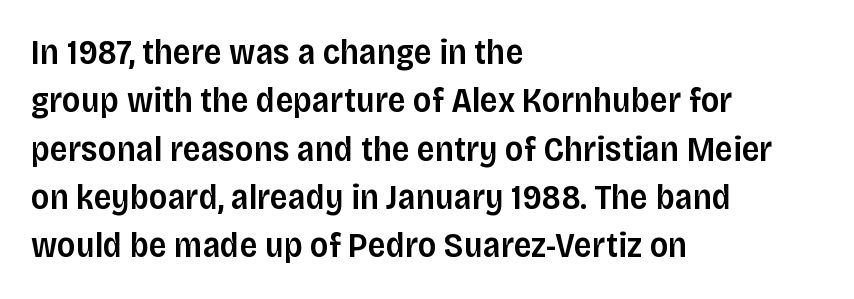
The image shows 35 px semibold sans-serif type, upright; set left-aligned, normal line spacing (1.38x), normal letter spacing, not underlined; low stroke contrast and a large x-height.
